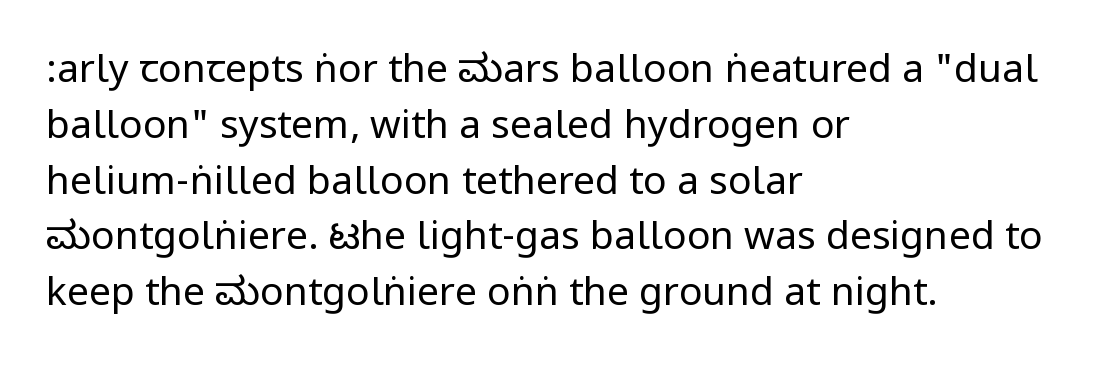
The image shows 39 px regular-weight, condensed sans-serif type, upright; set left-aligned, normal line spacing (1.43x), normal letter spacing, not underlined; low stroke contrast.
